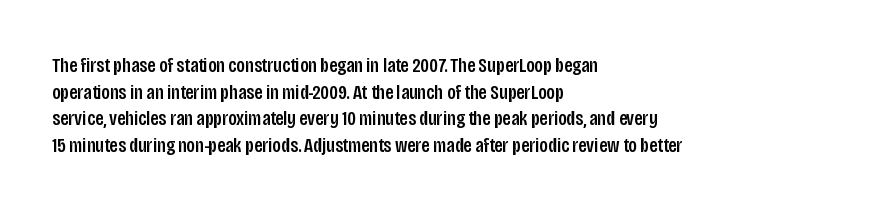
Q: Is the text italic (slanted)? A: No, it is upright.
Q: Is the text underlined? A: No.
Q: How is the paragraph aligned? A: Left-aligned.
Q: Is the spacing between letters normal or unusually wide? A: Normal.
Q: Is the spacing between lines tight, normal or loose? A: Normal.
